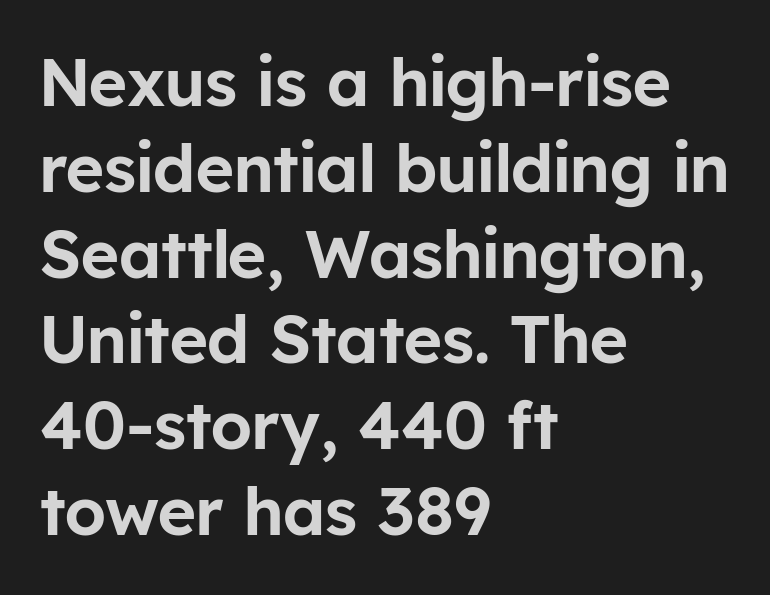
The image shows 66 px sans-serif type, upright; set left-aligned, normal line spacing (1.3x), normal letter spacing, not underlined; low stroke contrast and a medium x-height.
